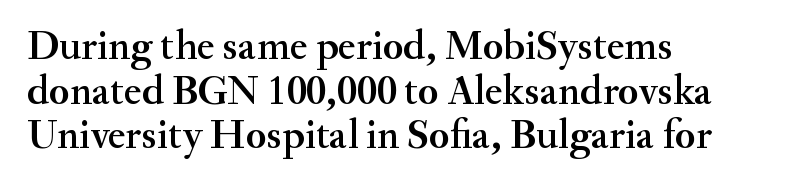
The image shows 42 px serif type, upright; set left-aligned, tight line spacing (1.06x), normal letter spacing, not underlined; medium stroke contrast and a small x-height.
